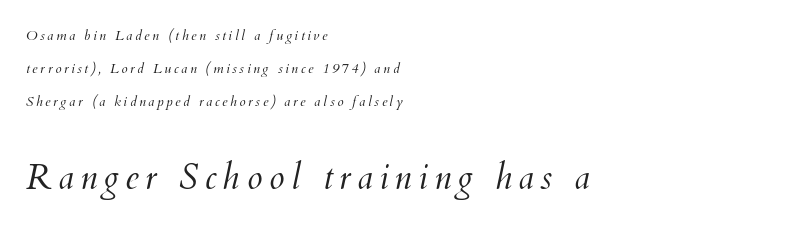
{"italic": "yes", "lean": "right", "slant_degrees": 12, "bold": "no", "weight": "light", "width": "normal", "stroke_contrast": "medium", "x_height": "small", "monospaced": "no", "underline": "no", "align": "left", "line_spacing": "loose", "line_spacing_ratio": 2.37, "larger_block": "second", "size_ratio": 2.5, "glyph_px": 35}
